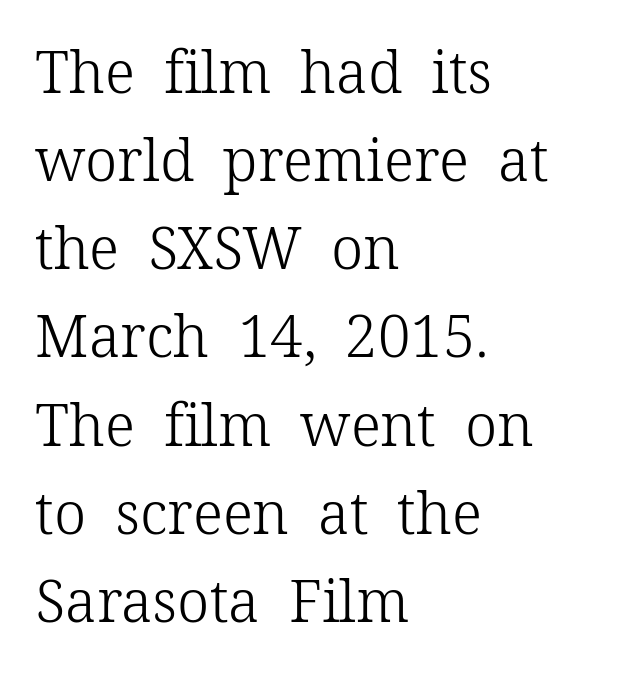
Q: Is the text bold? A: No.
Q: Is the text italic (slanted)? A: No, it is upright.
Q: Is the typeface a serif or a sans-serif typeface? A: Serif.
Q: Is the text underlined? A: No.
Q: How is the paragraph aligned? A: Left-aligned.
Q: Is the spacing between letters normal or unusually wide? A: Normal.
Q: Is the spacing between lines tight, normal or loose? A: Normal.
Q: Width (condensed, normal, or wide)? A: Normal.
Q: Stroke contrast? A: Low.
Q: x-height? A: Medium.
Q: Monospaced? A: No.
